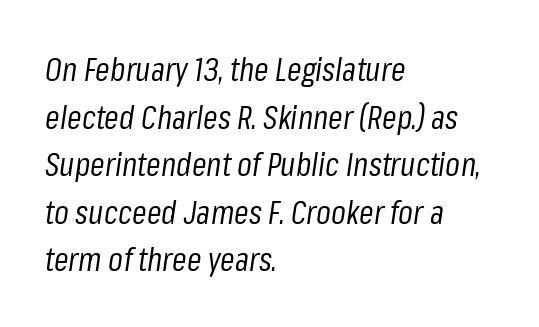
Inter-character spacing is left at the font's built-in metrics. The area under the type is left untouched. Do the characters align in a grid? No, the font is proportional. When letters slant like this, we call the style italic. The strokes carry an ordinary text weight at most.
